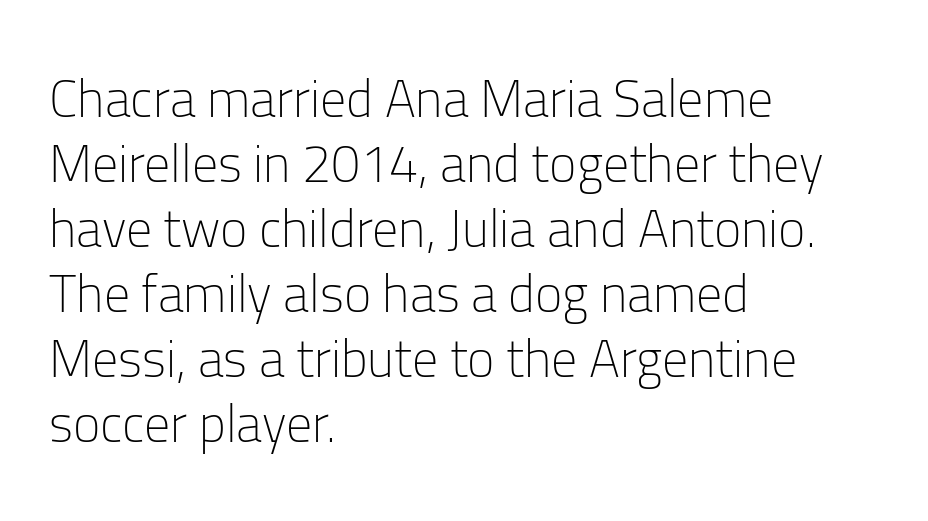
Q: Is the text bold? A: No.
Q: Is the text italic (slanted)? A: No, it is upright.
Q: Is the typeface a serif or a sans-serif typeface? A: Sans-serif.
Q: Is the text underlined? A: No.
Q: How is the paragraph aligned? A: Left-aligned.
Q: Is the spacing between letters normal or unusually wide? A: Normal.
Q: Is the spacing between lines tight, normal or loose? A: Normal.
Q: Width (condensed, normal, or wide)? A: Normal.
Q: Stroke contrast? A: Low.
Q: x-height? A: Medium.
Q: Monospaced? A: No.
